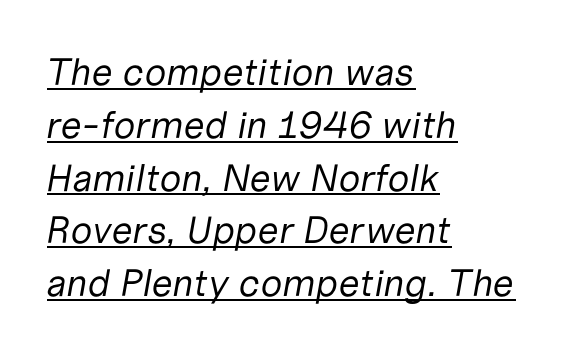
Q: Is the text bold? A: No.
Q: Is the text italic (slanted)? A: Yes, it leans right by about 10 degrees.
Q: Is the text underlined? A: Yes.
Q: How is the paragraph aligned? A: Left-aligned.
Q: Is the spacing between letters normal or unusually wide? A: Normal.
Q: Is the spacing between lines tight, normal or loose? A: Normal.
Q: Width (condensed, normal, or wide)? A: Normal.
Q: Stroke contrast? A: Low.
Q: x-height? A: Medium.
Q: Monospaced? A: No.
